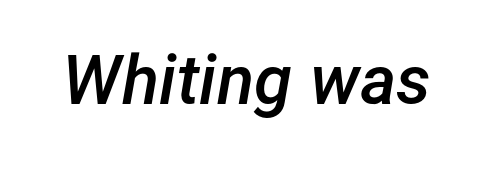
The image shows 69 px semibold type, italic (leaning right); set normal letter spacing, not underlined; low stroke contrast and a medium x-height.
